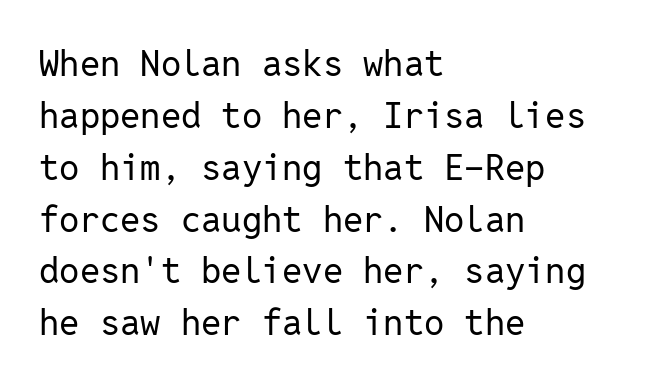
{"serif": "no", "italic": "no", "bold": "no", "weight": "regular", "width": "normal", "stroke_contrast": "low", "x_height": "medium", "monospaced": "yes", "underline": "no", "align": "left", "line_spacing": "normal", "line_spacing_ratio": 1.44, "letter_spacing": "normal", "letter_spacing_em": 0.0, "glyph_px": 36}
